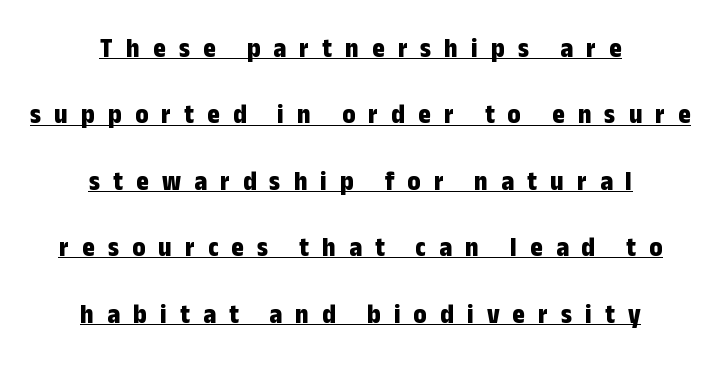
Horizontally, the lines are justified to the midpoint only. Every character sits straight up, as roman type does. These lines stand farther apart than default settings would place them. Glyph-to-glyph distance is far greater than everyday printed text.
